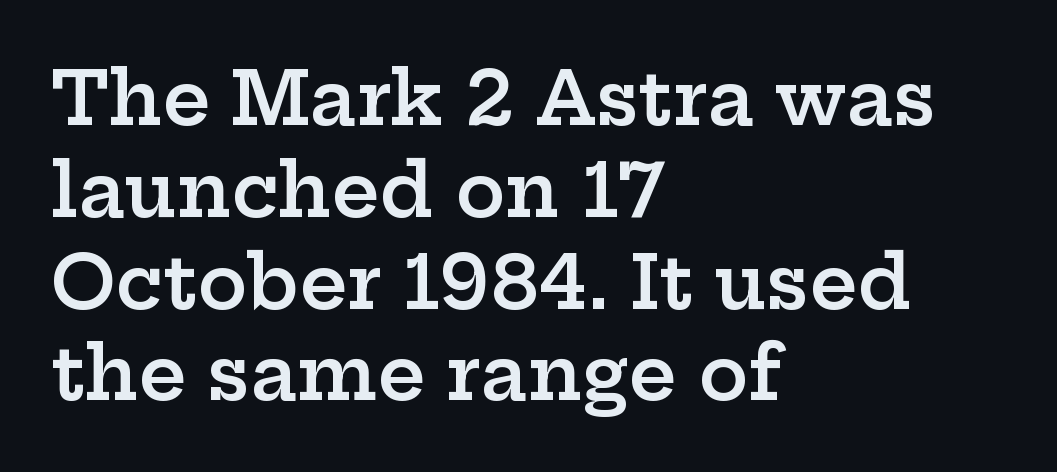
The image shows 74 px semibold, wide serif type, upright; set left-aligned, line spacing 1.24x, normal letter spacing, not underlined; low stroke contrast and a medium x-height.
